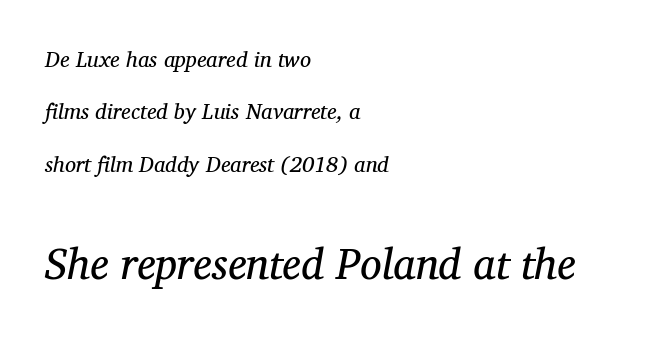
The image shows 43 px regular-weight serif type, italic (leaning right); set left-aligned, loose line spacing (2.38x), normal letter spacing, not underlined; the second (bottom) block is 1.95x larger; medium stroke contrast and a medium x-height.
